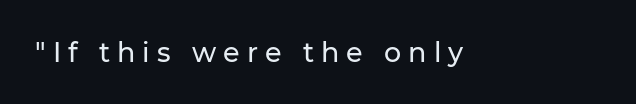
Underline: absent. Each word looks stretched out because of the extra space between its letters. Tall strokes in this sample are plumb rather than angled.
